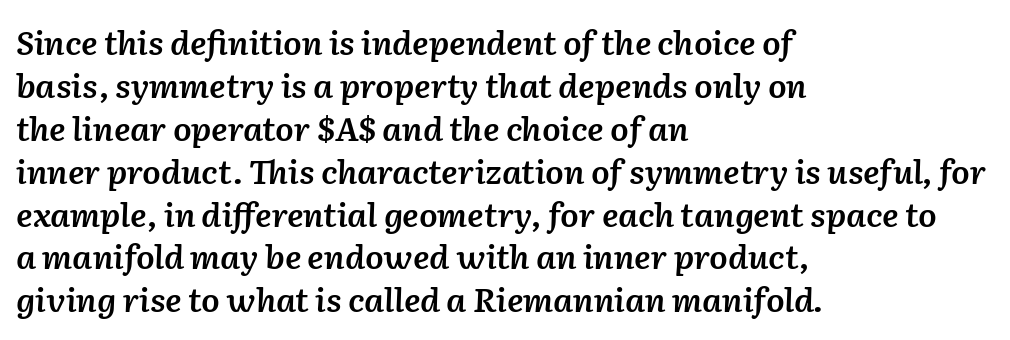
{"italic": "yes", "lean": "right", "slant_degrees": 2, "bold": "semi", "weight": "semibold", "width": "normal", "stroke_contrast": "low", "x_height": "medium", "monospaced": "no", "underline": "no", "align": "left", "line_spacing": "normal", "line_spacing_ratio": 1.3, "letter_spacing": "normal", "letter_spacing_em": 0.0, "glyph_px": 33}
